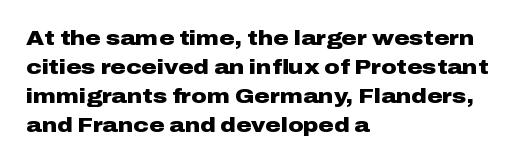
The image shows 21 px bold type, upright; set left-aligned, normal line spacing (1.38x), normal letter spacing, not underlined.
